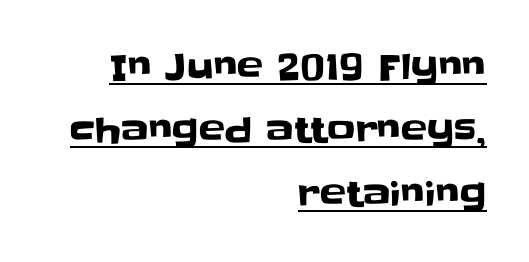
Q: Is the text italic (slanted)? A: No, it is upright.
Q: Is the typeface a serif or a sans-serif typeface? A: Sans-serif.
Q: Is the text underlined? A: Yes.
Q: How is the paragraph aligned? A: Right-aligned.
Q: Is the spacing between letters normal or unusually wide? A: Normal.
Q: Width (condensed, normal, or wide)? A: Normal.
Q: Stroke contrast? A: Low.
Q: x-height? A: Large.
Q: Monospaced? A: No.
